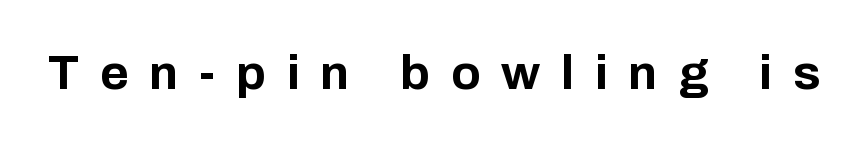
The image shows 49 px bold sans-serif type, upright; set unusually wide letter spacing (+0.42 em), not underlined; low stroke contrast and a medium x-height.
